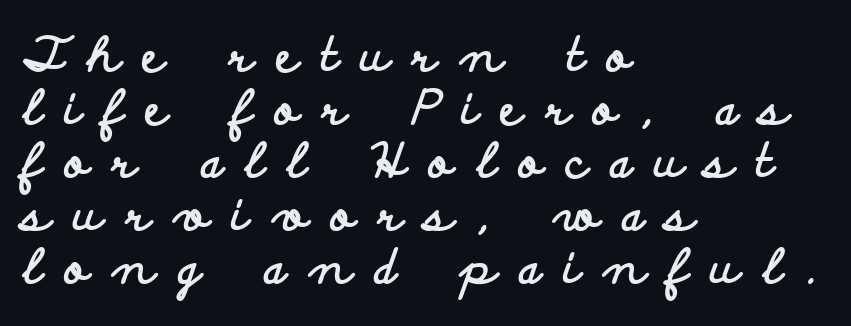
The image shows 47 px bold, wide sans-serif type; set left-aligned, tight line spacing (1.13x), unusually wide letter spacing (+0.49 em), not underlined; low stroke contrast and a small x-height.
